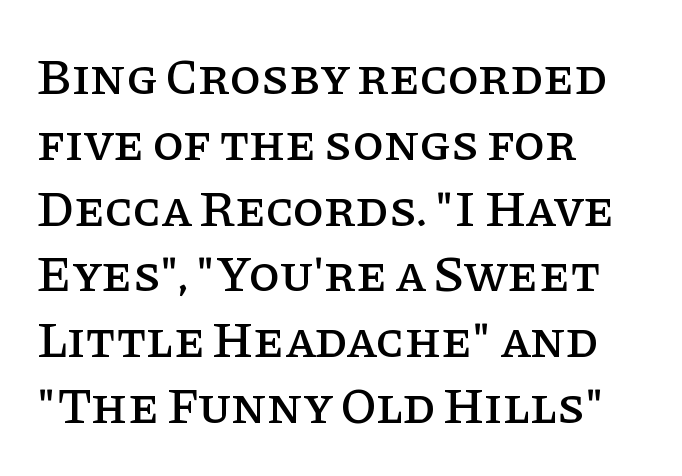
Q: Is the text italic (slanted)? A: No, it is upright.
Q: Is the typeface a serif or a sans-serif typeface? A: Serif.
Q: Is the text underlined? A: No.
Q: How is the paragraph aligned? A: Left-aligned.
Q: Is the spacing between letters normal or unusually wide? A: Normal.
Q: Is the spacing between lines tight, normal or loose? A: Normal.
Q: Width (condensed, normal, or wide)? A: Normal.
Q: Stroke contrast? A: Low.
Q: x-height? A: Large.
Q: Monospaced? A: No.
